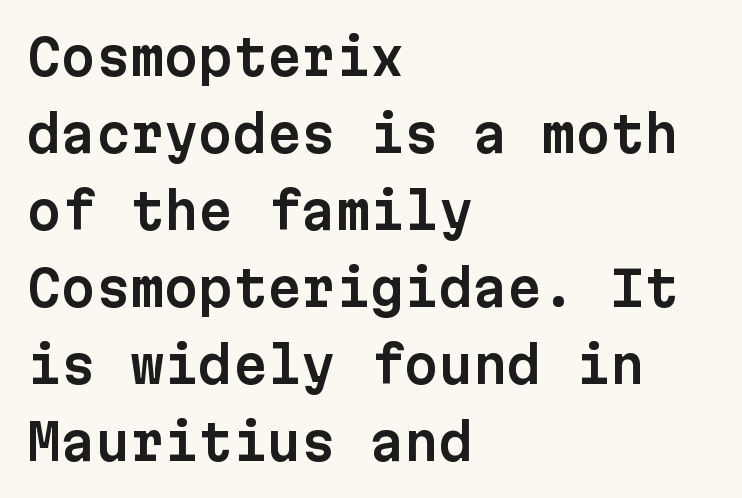
{"serif": "no", "italic": "no", "width": "normal", "stroke_contrast": "low", "x_height": "medium", "monospaced": "yes", "underline": "no", "align": "left", "line_spacing": "normal", "line_spacing_ratio": 1.57, "letter_spacing": "normal", "letter_spacing_em": 0.0, "glyph_px": 49}
